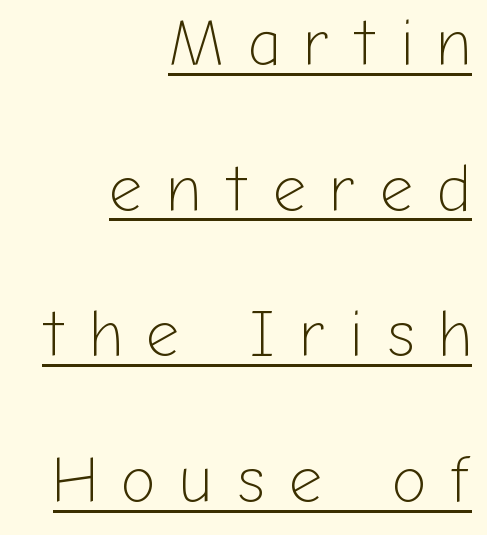
The image shows 65 px light sans-serif type, upright; set right-aligned, loose line spacing (2.24x), unusually wide letter spacing (+0.37 em), underlined; low stroke contrast and a medium x-height.
